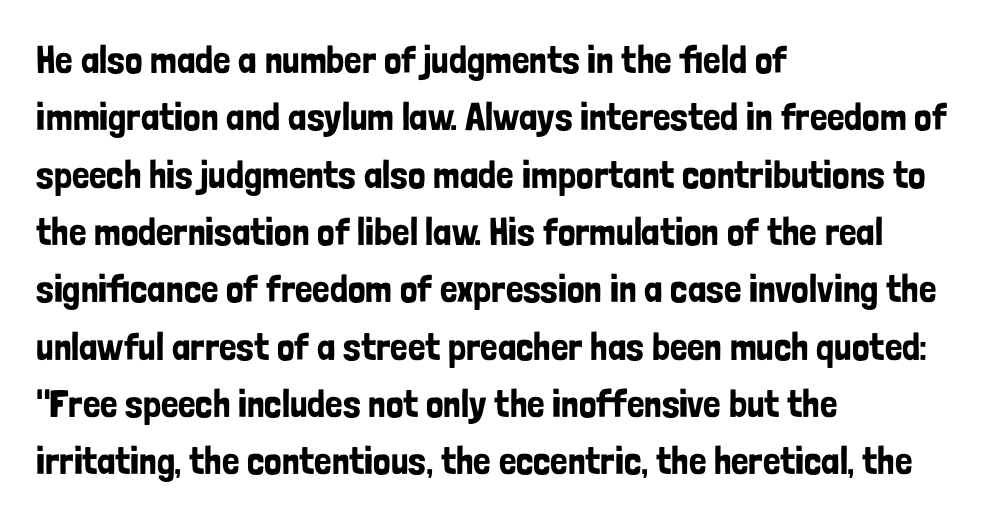
{"serif": "no", "italic": "no", "width": "condensed", "stroke_contrast": "low", "x_height": "medium", "monospaced": "no", "underline": "no", "align": "left", "line_spacing": "normal", "line_spacing_ratio": 1.47, "letter_spacing": "normal", "letter_spacing_em": 0.0, "glyph_px": 39}
